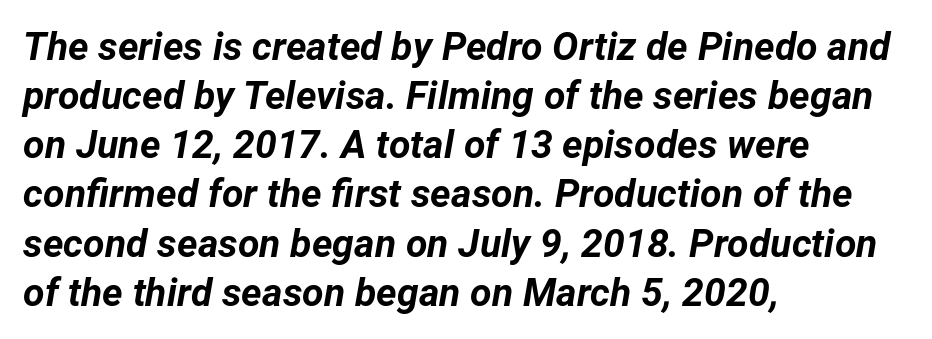
Descenders hang freely into open space. The passage is arranged the way most books set body copy — flush left. The letters are slanted; this is an italic face. Is there much room between lines? A standard amount, neither cramped nor airy.
